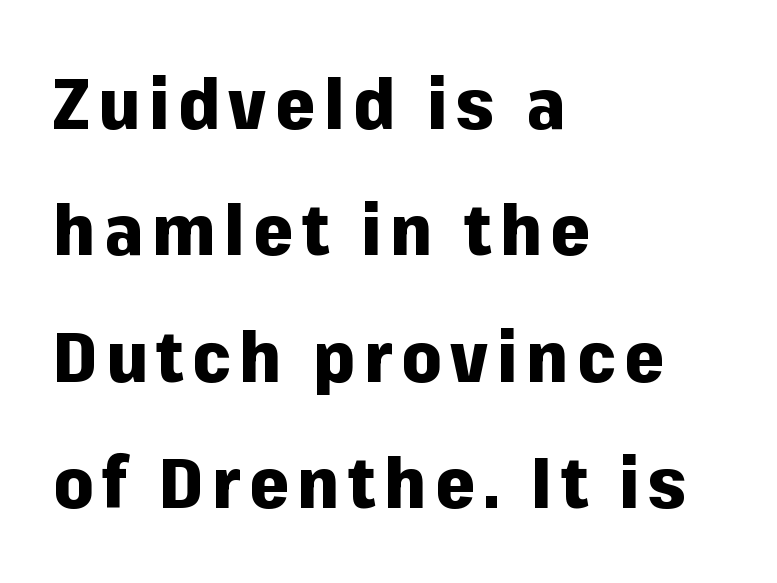
The image shows 71 px heavy sans-serif type, upright; set left-aligned, line spacing 1.78x, not underlined; low stroke contrast and a medium x-height.
